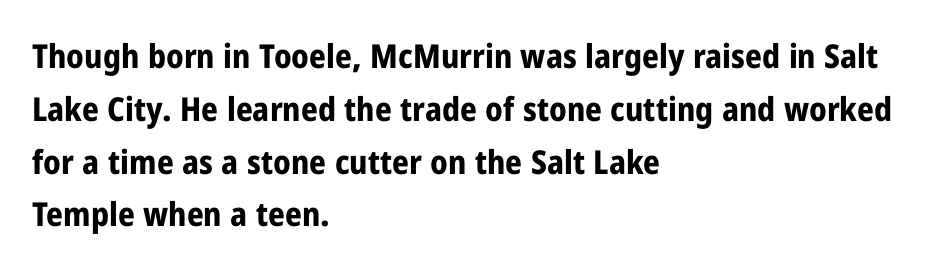
{"serif": "no", "italic": "no", "bold": "yes", "weight": "bold", "width": "condensed", "stroke_contrast": "low", "x_height": "medium", "monospaced": "no", "underline": "no", "align": "left", "line_spacing": "normal", "line_spacing_ratio": 1.6, "letter_spacing": "normal", "letter_spacing_em": 0.0, "glyph_px": 33}
